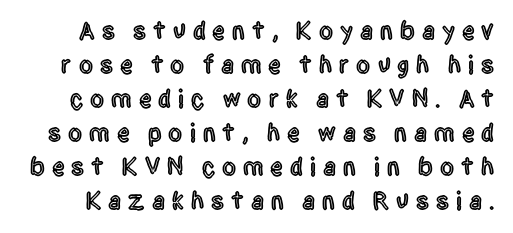
Q: Is the text italic (slanted)? A: No, it is upright.
Q: Is the text underlined? A: No.
Q: Is the spacing between letters normal or unusually wide? A: Unusually wide.
Q: Is the spacing between lines tight, normal or loose? A: Normal.
